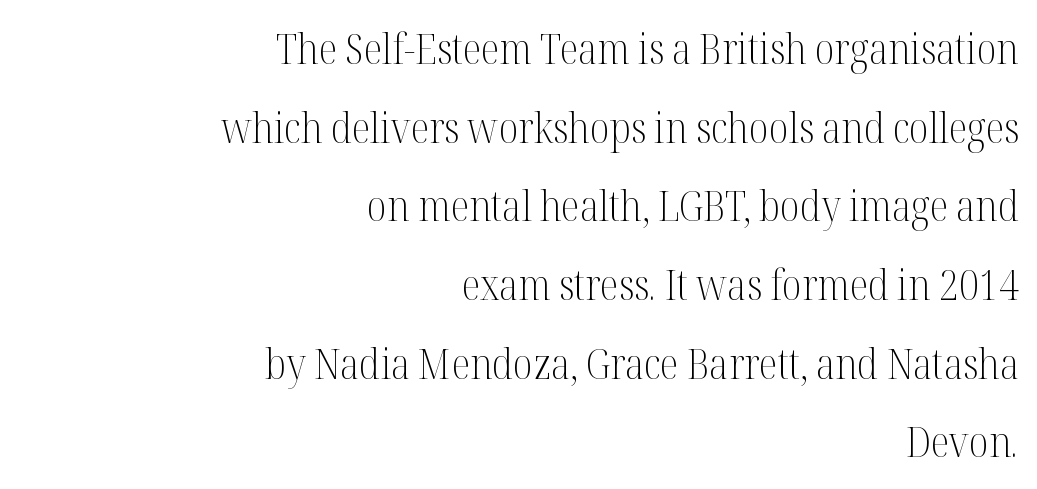
The image shows 43 px light, condensed serif type, upright; set right-aligned, line spacing 1.83x, normal letter spacing, not underlined; medium stroke contrast and a medium x-height.
